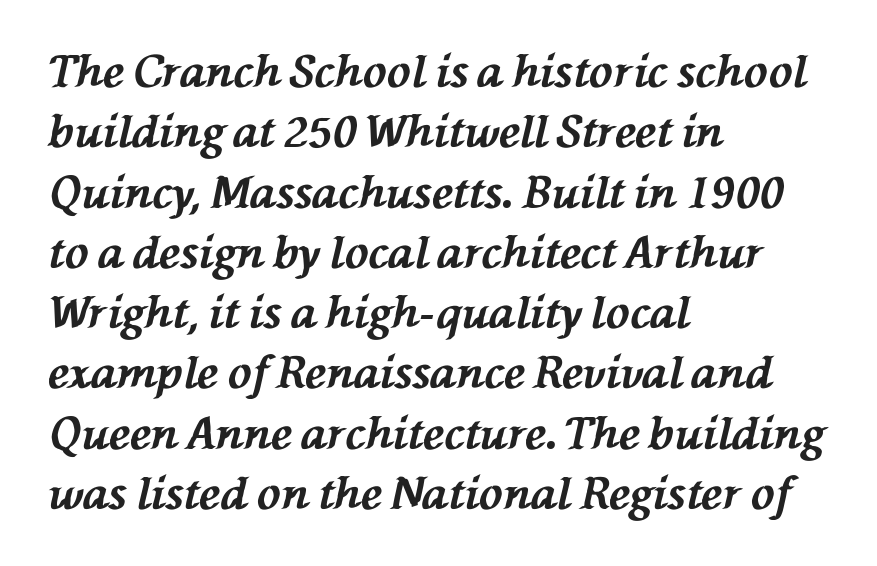
Q: Is the text bold? A: Yes.
Q: Is the text italic (slanted)? A: Yes, it leans left by about 76 degrees.
Q: Is the text underlined? A: No.
Q: How is the paragraph aligned? A: Left-aligned.
Q: Is the spacing between letters normal or unusually wide? A: Normal.
Q: Is the spacing between lines tight, normal or loose? A: Normal.
Q: Width (condensed, normal, or wide)? A: Normal.
Q: Stroke contrast? A: Medium.
Q: x-height? A: Medium.
Q: Monospaced? A: No.
